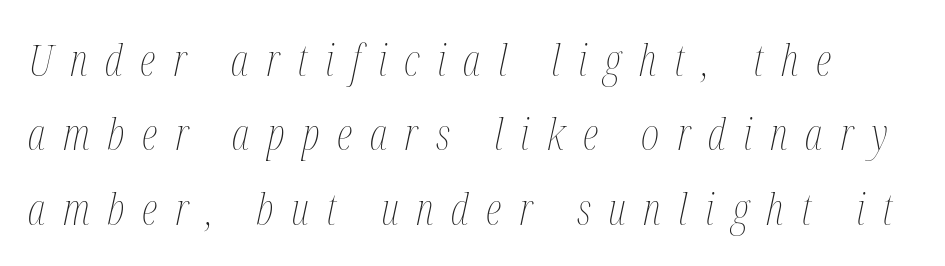
The image shows 44 px thin, condensed type, italic (leaning right); set normal line spacing (1.69x), unusually wide letter spacing (+0.4 em), not underlined; medium stroke contrast and a medium x-height.
